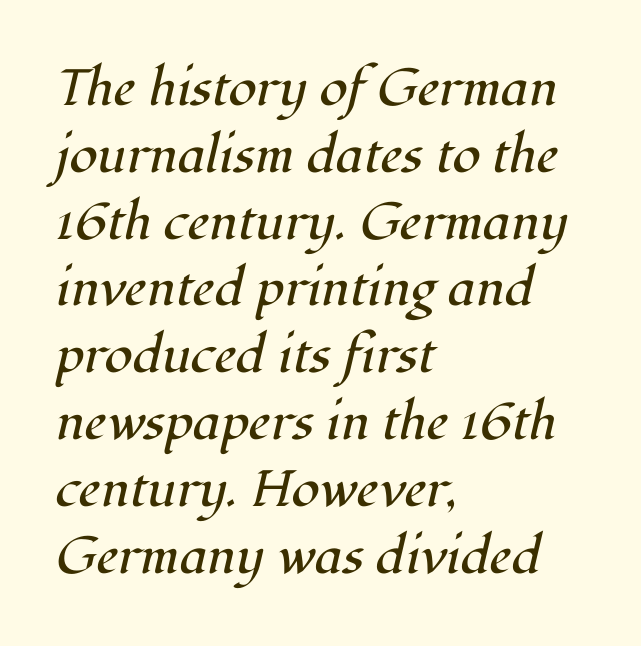
Stems here are at most as thick as an everyday book face. Check under the words: just untouched page. One glance says typical: line gaps are just what's usual. This rendering leaves character spacing at its baseline value. The face used here is proportionally spaced, like ordinary book or web type. Are there feet on the stems? There are — it's a serif.
